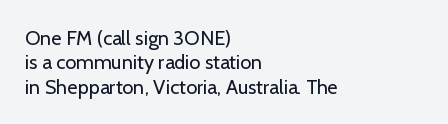
These lines keep a tight, regular rhythm from letter to letter. In CSS terms this would be text-align: left. Weight: in the light-to-regular range. This is roman type, the default non-slanted kind. Decoration check: the copy has no underline.
